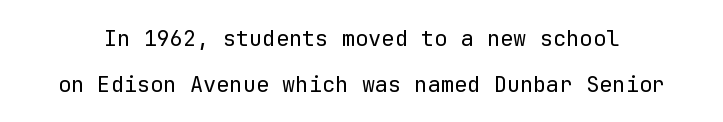
{"italic": "no", "bold": "no", "underline": "no", "line_spacing": "loose", "line_spacing_ratio": 2.08, "letter_spacing": "normal", "letter_spacing_em": 0.0, "glyph_px": 22}
